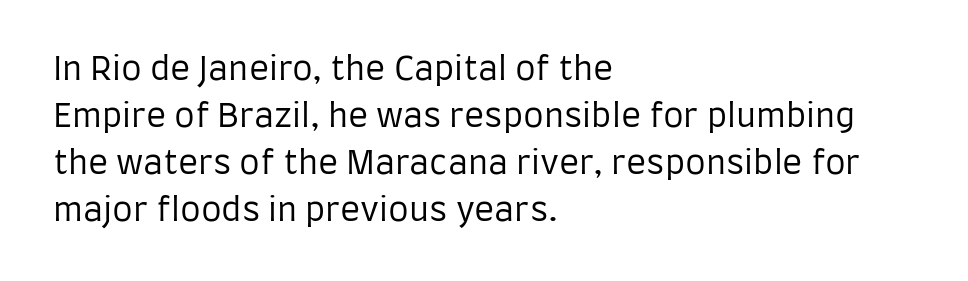
The image shows 33 px regular-weight, condensed sans-serif type, upright; set left-aligned, normal line spacing (1.42x), normal letter spacing, not underlined; low stroke contrast and a large x-height.
